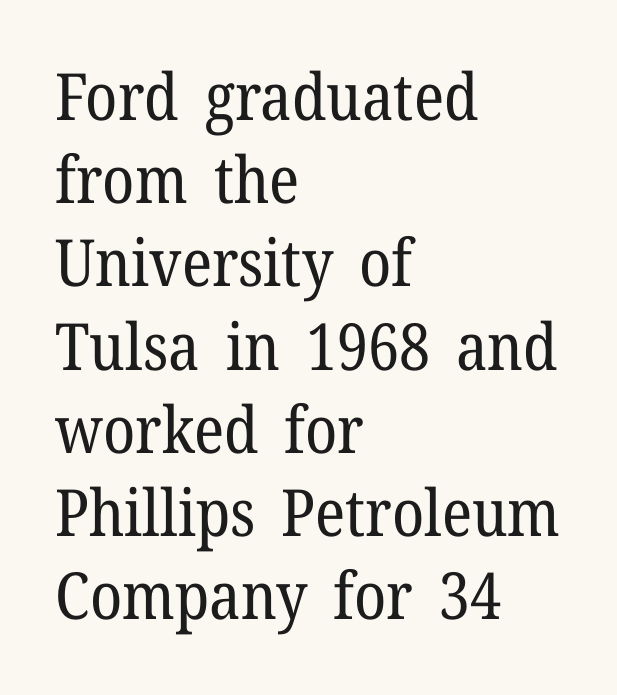
The image shows 65 px regular-weight serif type, upright; set left-aligned, normal line spacing (1.28x), normal letter spacing, not underlined; low stroke contrast and a medium x-height.
